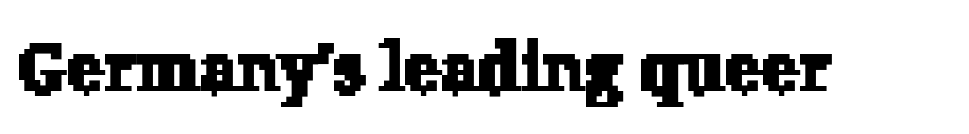
The image shows 69 px serif type; set normal letter spacing, not underlined; low stroke contrast and a medium x-height.
